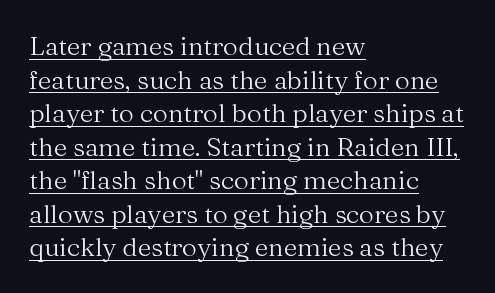
Unbolded letterforms with no extra heft. Inter-character spacing is left at the font's built-in metrics. Notice how the stems are strictly vertical — no italics here. Students, observe the line beneath the letters — that is underlining. Interline gaps are of average width in this sample. The paragraph has a hard left edge and a soft right edge.
